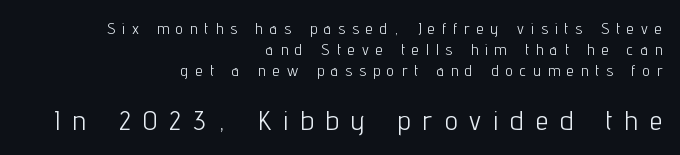
{"serif": "no", "italic": "no", "bold": "no", "weight": "light", "width": "condensed", "stroke_contrast": "low", "x_height": "medium", "monospaced": "no", "underline": "no", "align": "right", "line_spacing": "normal", "line_spacing_ratio": 1.3, "letter_spacing": "wide", "letter_spacing_em": 0.45, "larger_block": "second", "size_ratio": 1.75, "glyph_px": 28}
